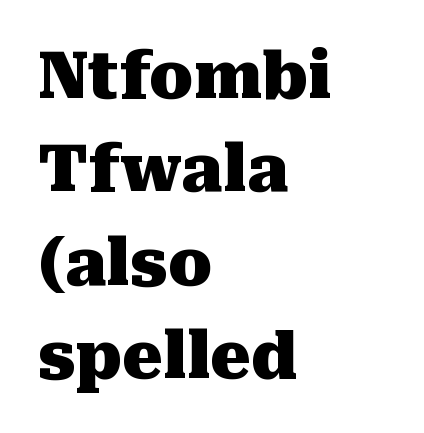
The string is rendered with underlining switched off. The letters stand upright; this is a roman face. As a designer I'd log this as weight 700, bold. A typesetter would call this proportional, since set widths differ per character. What kind of face is this? One with serifs.
